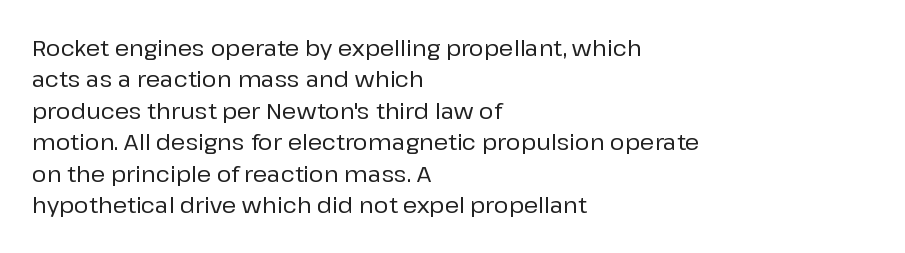
{"italic": "no", "underline": "no", "align": "left", "line_spacing": "normal", "line_spacing_ratio": 1.43, "letter_spacing": "normal", "letter_spacing_em": 0.0, "glyph_px": 22}
